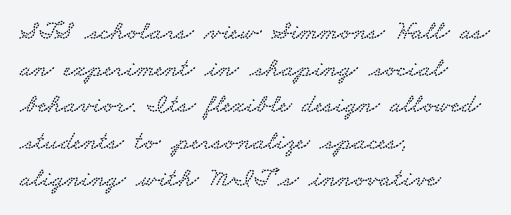
Q: Is the text underlined? A: No.
Q: How is the paragraph aligned? A: Left-aligned.
Q: Is the spacing between letters normal or unusually wide? A: Normal.
Q: Is the spacing between lines tight, normal or loose? A: Normal.
